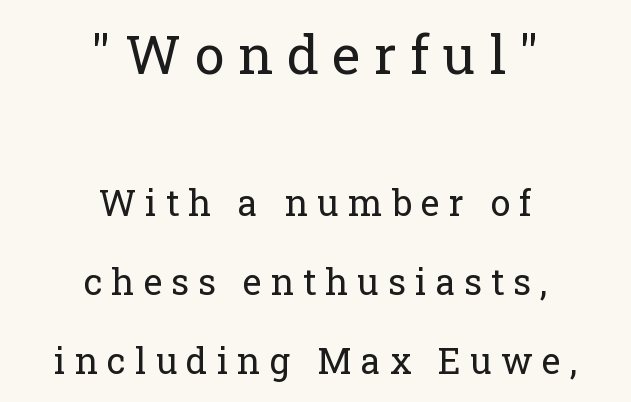
The image shows 54 px regular-weight serif type, upright; set centered, loose line spacing (2.19x), unusually wide letter spacing (+0.25 em), not underlined; the first (top) block is 1.5x larger; low stroke contrast and a medium x-height.
